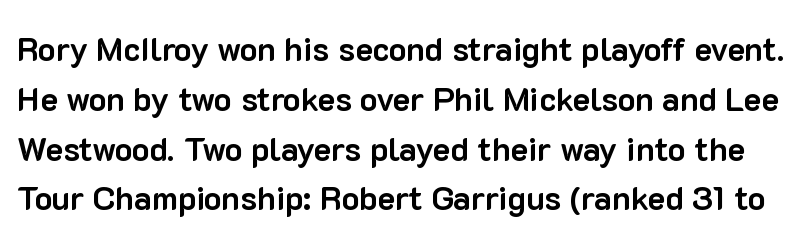
Q: Is the text bold? A: Yes.
Q: Is the text italic (slanted)? A: No, it is upright.
Q: Is the typeface a serif or a sans-serif typeface? A: Sans-serif.
Q: Is the text underlined? A: No.
Q: Is the spacing between letters normal or unusually wide? A: Normal.
Q: Is the spacing between lines tight, normal or loose? A: Normal.
Q: Width (condensed, normal, or wide)? A: Normal.
Q: Stroke contrast? A: Low.
Q: x-height? A: Medium.
Q: Monospaced? A: No.
